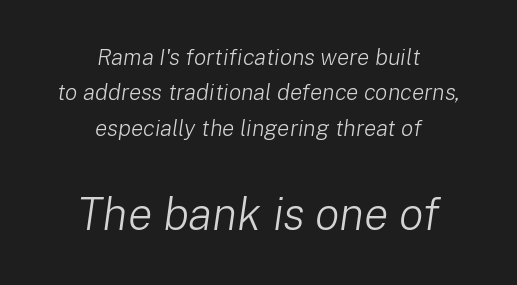
Caption: multi-line text, centered on the measure. Inter-character spacing is left at the font's built-in metrics. Check under the words: just untouched page. These two chunks differ in scale, with the bottom chunk taking the larger measure. Notice how descenders clear the ascenders below comfortably — that's standard leading.
